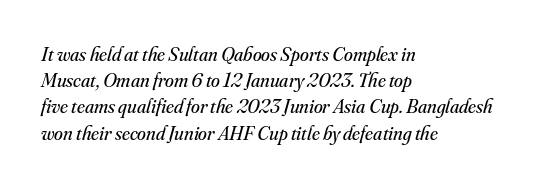
The image shows 20 px text type, italic (leaning right); set left-aligned, normal line spacing (1.31x), normal letter spacing, not underlined.
